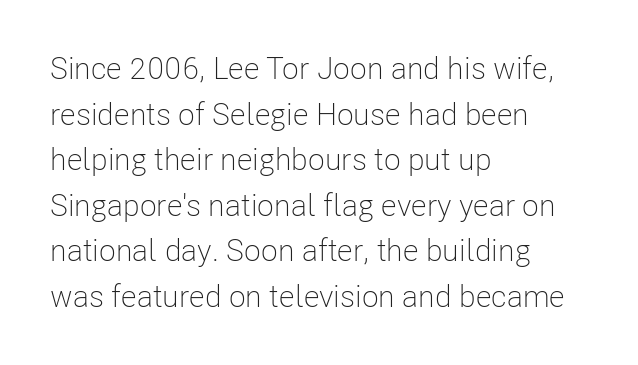
The image shows 31 px light, condensed sans-serif type, upright; set left-aligned, normal line spacing (1.47x), normal letter spacing, not underlined; low stroke contrast and a medium x-height.
